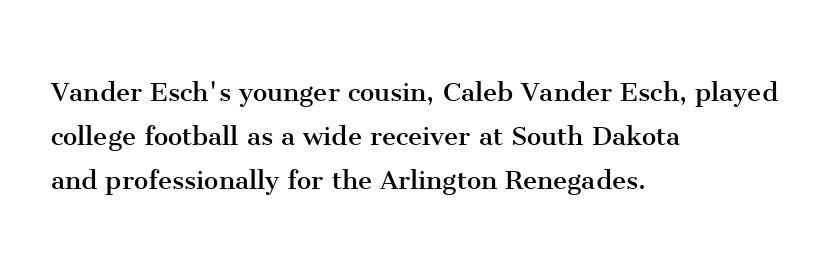
Q: Is the text bold? A: No.
Q: Is the text italic (slanted)? A: No, it is upright.
Q: Is the typeface a serif or a sans-serif typeface? A: Serif.
Q: Is the text underlined? A: No.
Q: How is the paragraph aligned? A: Left-aligned.
Q: Is the spacing between letters normal or unusually wide? A: Normal.
Q: Is the spacing between lines tight, normal or loose? A: Normal.
Q: Width (condensed, normal, or wide)? A: Normal.
Q: Stroke contrast? A: Medium.
Q: x-height? A: Medium.
Q: Monospaced? A: No.
